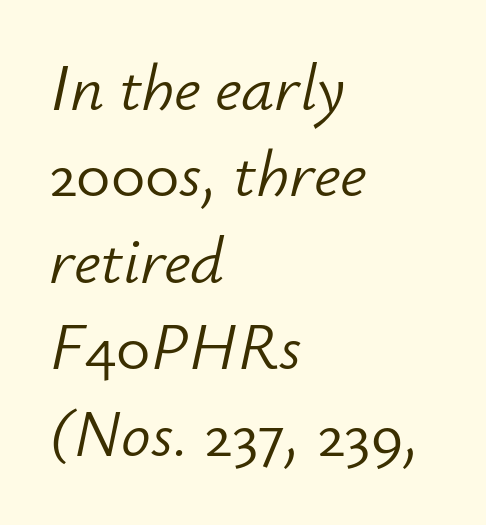
Q: Is the text bold? A: No.
Q: Is the text italic (slanted)? A: Yes, it leans right by about 12 degrees.
Q: Is the text underlined? A: No.
Q: How is the paragraph aligned? A: Left-aligned.
Q: Is the spacing between letters normal or unusually wide? A: Normal.
Q: Is the spacing between lines tight, normal or loose? A: Normal.
Q: Width (condensed, normal, or wide)? A: Normal.
Q: Stroke contrast? A: Low.
Q: x-height? A: Small.
Q: Monospaced? A: No.
